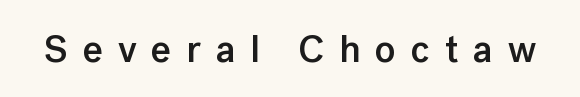
The gaps between neighbouring characters are conspicuously large. Is there any slant? The stems are plumb. Each letter's strokes conclude bluntly, with no projecting serifs. These words are printed semibold, heavier than regular yet not bold. Here the designer chose a conventional face with non-uniform glyph widths.
